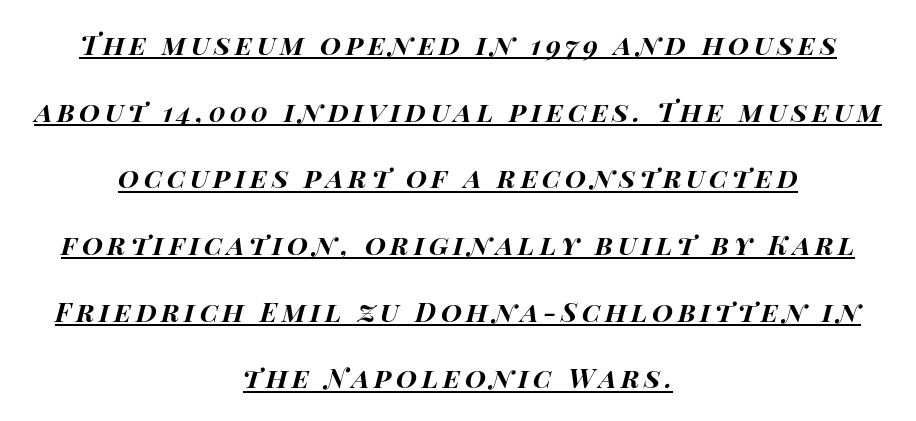
Q: Is the text bold? A: Yes.
Q: Is the text italic (slanted)? A: Yes, it leans right by about 15 degrees.
Q: Is the text underlined? A: Yes.
Q: How is the paragraph aligned? A: Centered.
Q: Is the spacing between lines tight, normal or loose? A: Loose.
